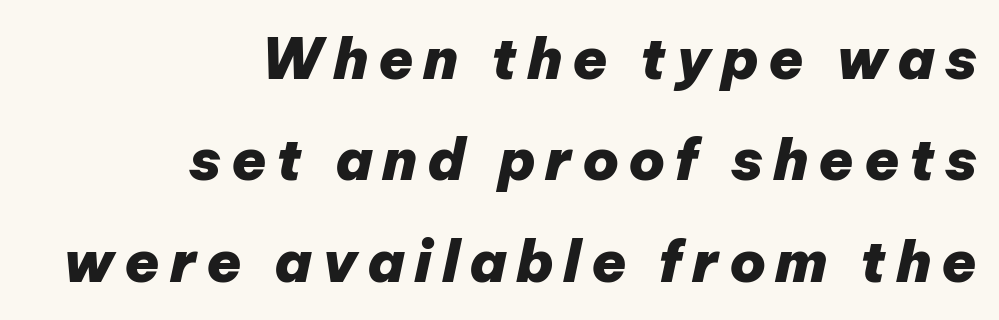
{"italic": "yes", "lean": "right", "slant_degrees": 12, "bold": "yes", "weight": "heavy", "width": "normal", "stroke_contrast": "low", "x_height": "medium", "monospaced": "no", "underline": "no", "align": "right", "line_spacing_ratio": 1.78, "glyph_px": 57}
